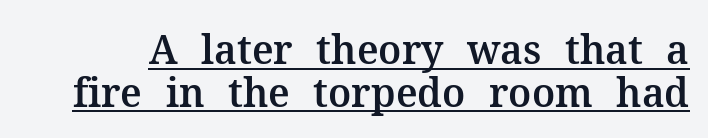
{"serif": "yes", "italic": "no", "width": "normal", "stroke_contrast": "medium", "x_height": "medium", "monospaced": "no", "underline": "yes", "line_spacing": "tight", "line_spacing_ratio": 1.09, "letter_spacing": "normal", "letter_spacing_em": 0.0, "glyph_px": 39}
